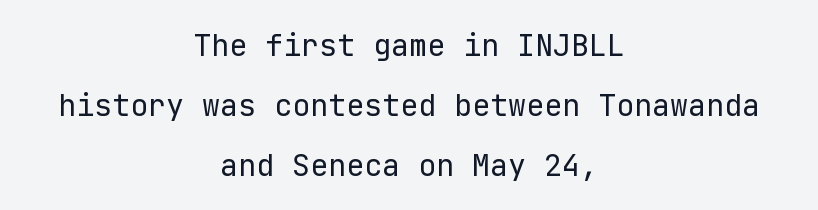
{"serif": "no", "italic": "no", "bold": "no", "weight": "regular", "width": "normal", "stroke_contrast": "low", "x_height": "medium", "underline": "no", "align": "center", "line_spacing": "loose", "line_spacing_ratio": 2.0, "letter_spacing": "normal", "letter_spacing_em": 0.0, "glyph_px": 30}
